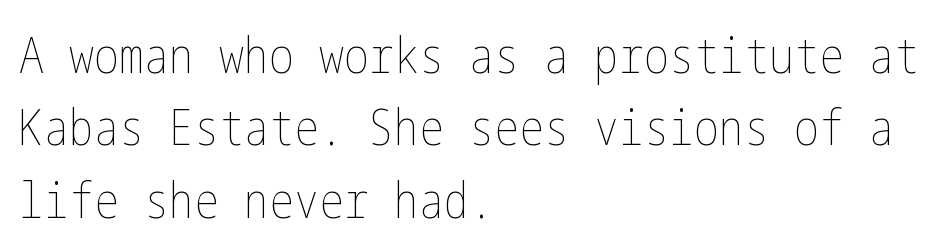
The image shows 50 px thin, condensed type, upright; set left-aligned, normal line spacing (1.45x), normal letter spacing, not underlined; low stroke contrast and a medium x-height.
